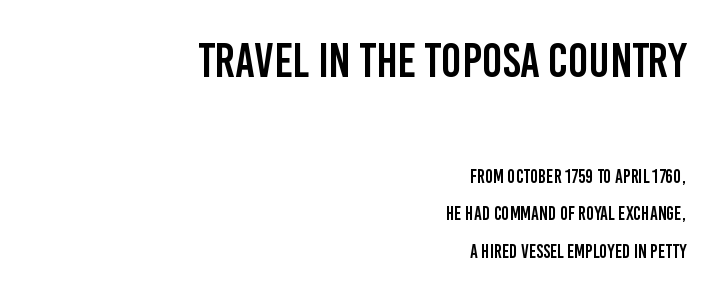
Q: Is the text italic (slanted)? A: No, it is upright.
Q: Is the typeface a serif or a sans-serif typeface? A: Sans-serif.
Q: Is the text underlined? A: No.
Q: How is the paragraph aligned? A: Right-aligned.
Q: Is the spacing between letters normal or unusually wide? A: Normal.
Q: Is the spacing between lines tight, normal or loose? A: Loose.
Q: Which block of text is set in a larger size, the first (top) or the second (bottom)? A: The first (top) one.
Q: Width (condensed, normal, or wide)? A: Condensed.
Q: Stroke contrast? A: Low.
Q: x-height? A: Large.
Q: Monospaced? A: No.
